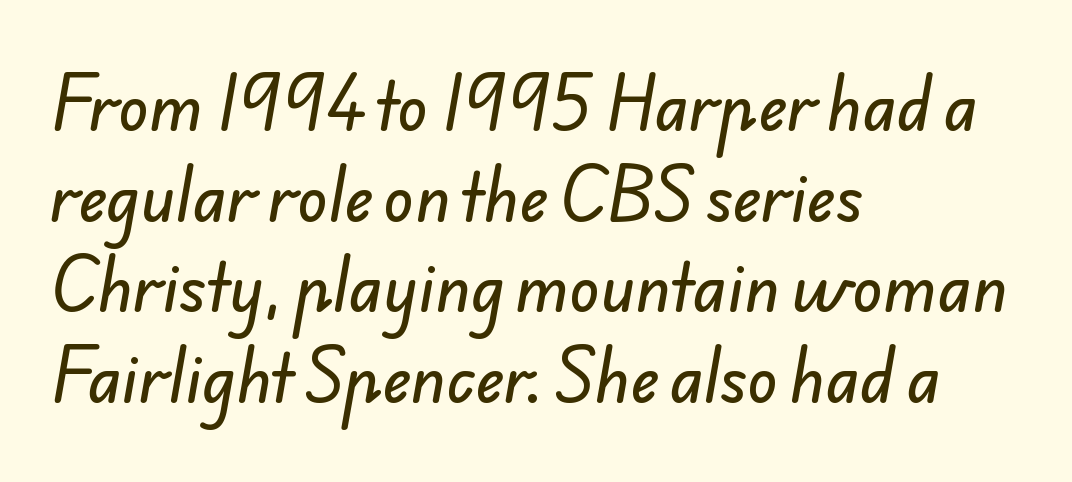
The image shows 63 px sans-serif type; set left-aligned, normal line spacing (1.44x), normal letter spacing, not underlined; low stroke contrast and a small x-height.
